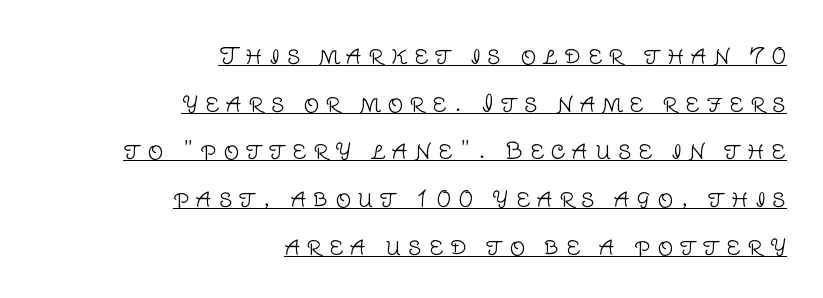
Q: Is the text bold? A: No.
Q: Is the text italic (slanted)? A: Yes.
Q: Is the text underlined? A: Yes.
Q: How is the paragraph aligned? A: Right-aligned.
Q: Is the spacing between letters normal or unusually wide? A: Unusually wide.
Q: Is the spacing between lines tight, normal or loose? A: Loose.
